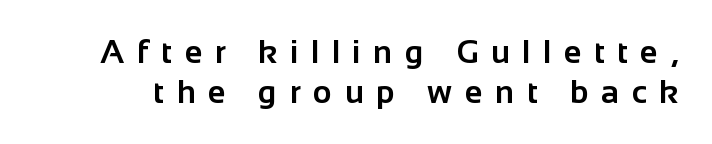
The image shows 32 px bold sans-serif type, upright; set line spacing 1.24x, unusually wide letter spacing (+0.4 em), not underlined; low stroke contrast and a medium x-height.
